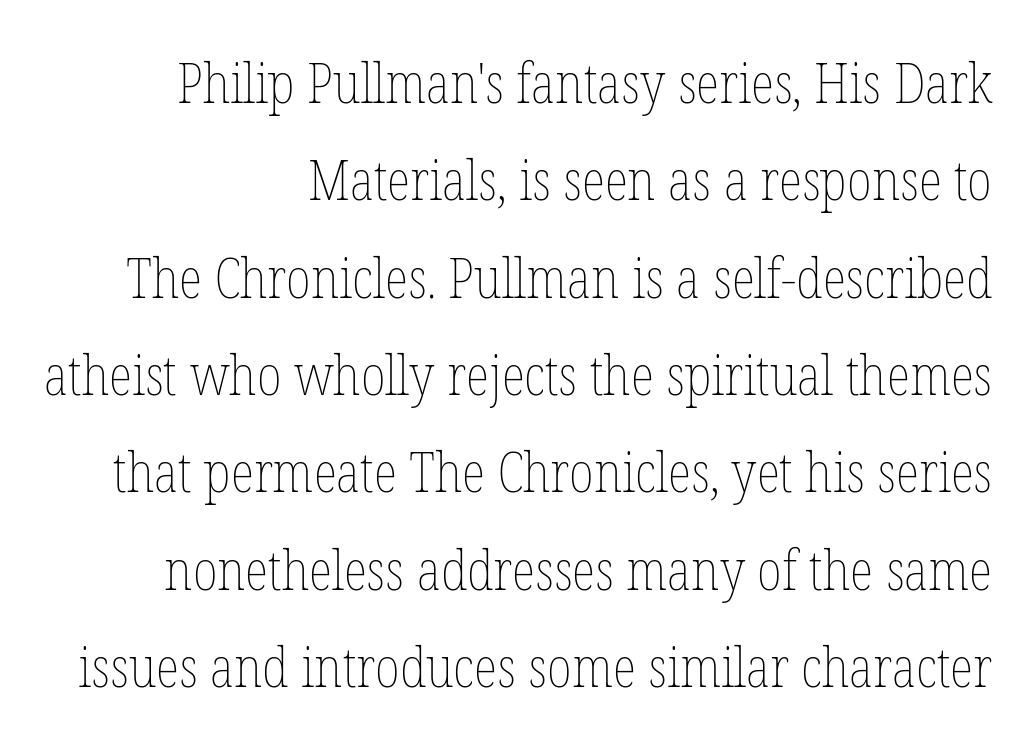
Words float on clear page, feet unadorned. Is this a fixed-width face? No — the glyphs have proportional, varying widths. The compositor pushed each line to the right boundary. Notice how the stems are strictly vertical — no italics here. The tracking reads as untouched default to a designer's eye. The font is comparable to plain body text, perhaps lighter.
